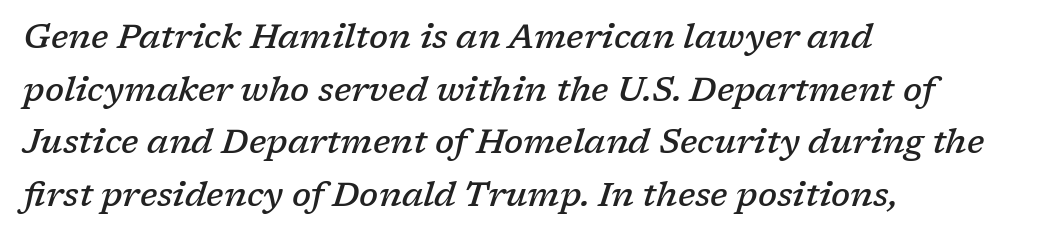
Does the lettering tilt? It does — this is italic. Here the glyphs are tracked normally, forming tight word shapes. Rows of type keep a routine distance in the vertical direction. The zone under the glyphs is completely vacant.
